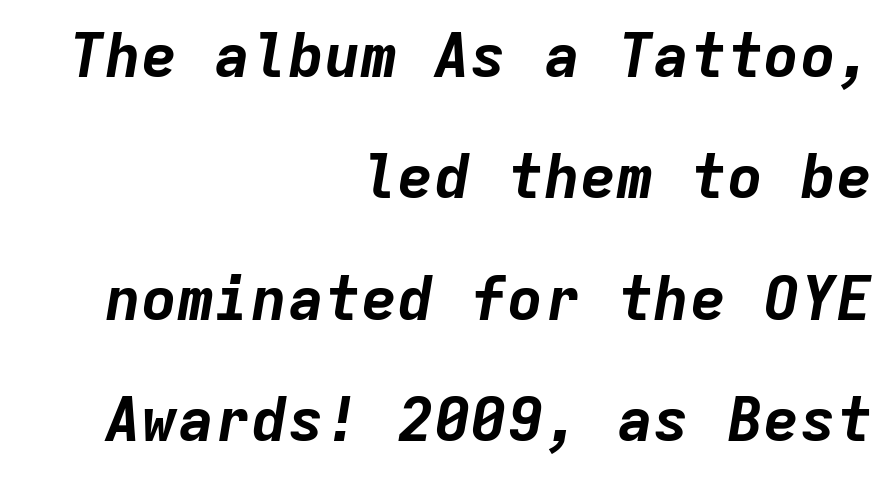
Q: Is the text bold? A: Yes.
Q: Is the text italic (slanted)? A: Yes, it leans right by about 9 degrees.
Q: Is the text underlined? A: No.
Q: How is the paragraph aligned? A: Right-aligned.
Q: Is the spacing between letters normal or unusually wide? A: Normal.
Q: Is the spacing between lines tight, normal or loose? A: Loose.
Q: Width (condensed, normal, or wide)? A: Normal.
Q: Stroke contrast? A: Low.
Q: x-height? A: Medium.
Q: Monospaced? A: Yes.
